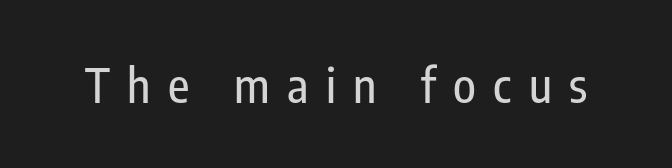
Descenders hang freely into open space. Is this a fixed-width face? No — the glyphs have proportional, varying widths. Does the lettering tilt? It doesn't — this is upright. Characters follow at a spacing far wider than the type designer built in.
